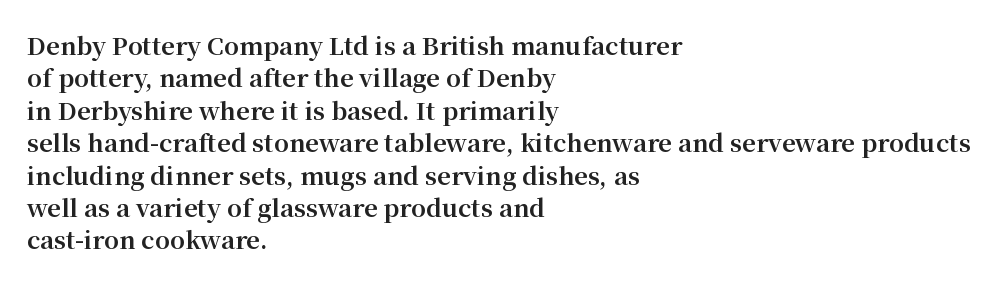
Q: Is the text bold? A: Yes.
Q: Is the text italic (slanted)? A: No, it is upright.
Q: Is the text underlined? A: No.
Q: How is the paragraph aligned? A: Left-aligned.
Q: Is the spacing between letters normal or unusually wide? A: Normal.
Q: Is the spacing between lines tight, normal or loose? A: Normal.
